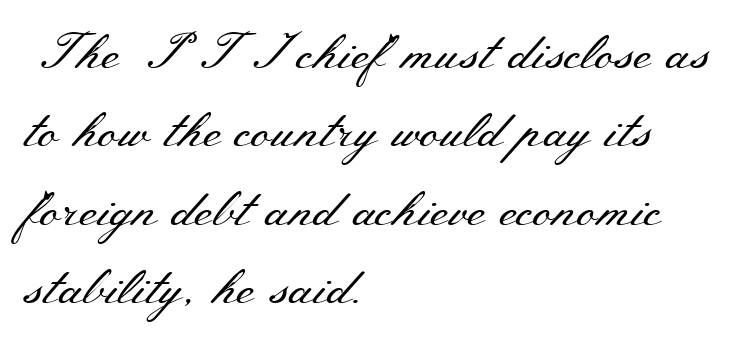
{"serif": "yes", "bold": "no", "weight": "regular", "width": "wide", "stroke_contrast": "medium", "x_height": "small", "monospaced": "no", "underline": "no", "align": "left", "line_spacing": "normal", "line_spacing_ratio": 1.57, "letter_spacing": "normal", "letter_spacing_em": 0.0, "glyph_px": 50}
